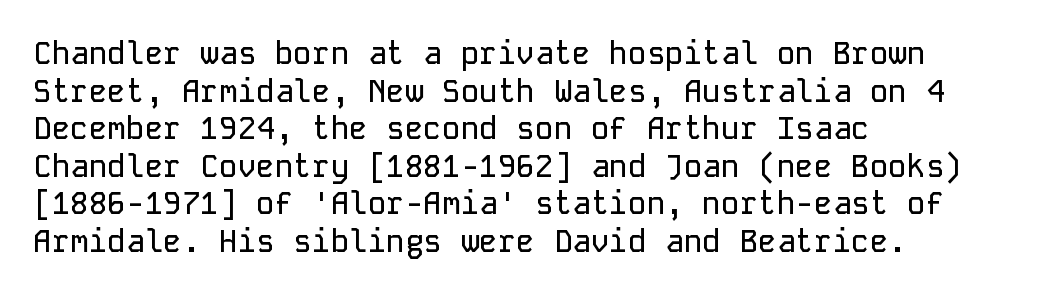
Default kerning and tracking; the words read as compact shapes. Descender tails drop into unmarked territory. Do the characters align in a grid? Yes, the font is monospaced. Short and long lines alike share a common starting point at left. Examine the stroke ends and you'll find no serifs. The specimen reads as upright at a glance.
